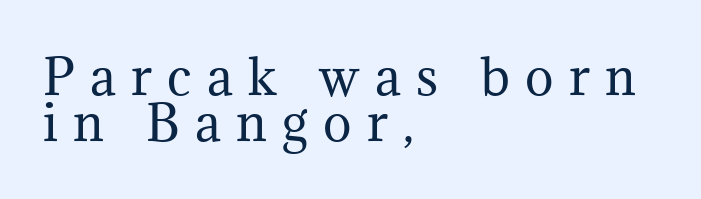
The image shows 48 px regular-weight serif type, upright; set left-aligned, tight line spacing (0.96x), unusually wide letter spacing (+0.32 em), not underlined; medium stroke contrast and a medium x-height.
